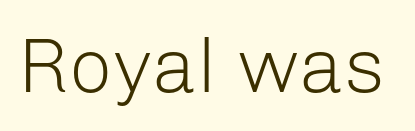
Q: Is the text bold? A: No.
Q: Is the text italic (slanted)? A: No, it is upright.
Q: Is the typeface a serif or a sans-serif typeface? A: Sans-serif.
Q: Is the text underlined? A: No.
Q: Is the spacing between letters normal or unusually wide? A: Normal.
Q: Width (condensed, normal, or wide)? A: Normal.
Q: Stroke contrast? A: Low.
Q: x-height? A: Medium.
Q: Monospaced? A: No.
